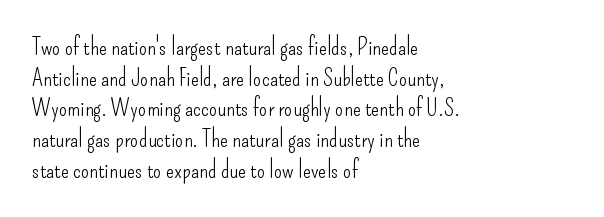
Q: Is the text bold? A: No.
Q: Is the text italic (slanted)? A: No, it is upright.
Q: Is the text underlined? A: No.
Q: How is the paragraph aligned? A: Left-aligned.
Q: Is the spacing between letters normal or unusually wide? A: Normal.
Q: Is the spacing between lines tight, normal or loose? A: Normal.
